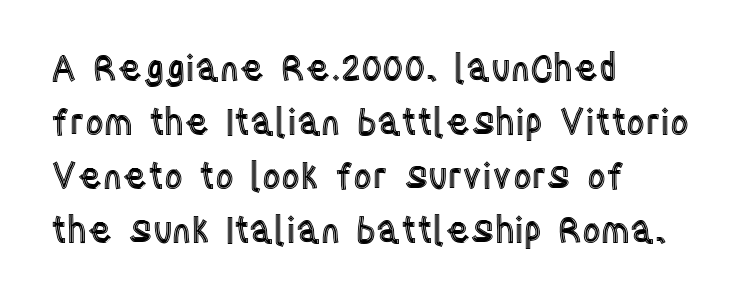
Q: Is the text italic (slanted)? A: No, it is upright.
Q: Is the text underlined? A: No.
Q: How is the paragraph aligned? A: Left-aligned.
Q: Is the spacing between letters normal or unusually wide? A: Normal.
Q: Is the spacing between lines tight, normal or loose? A: Normal.
Q: Width (condensed, normal, or wide)? A: Condensed.
Q: x-height? A: Large.
Q: Monospaced? A: No.
